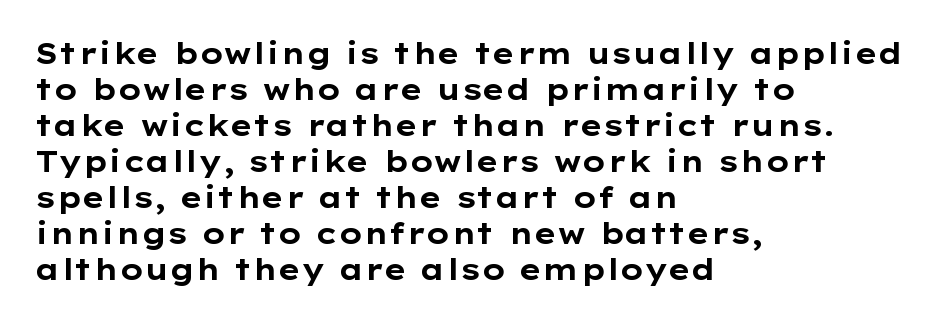
{"serif": "no", "italic": "no", "bold": "yes", "weight": "bold", "width": "wide", "stroke_contrast": "low", "x_height": "medium", "monospaced": "no", "underline": "no", "align": "left", "line_spacing_ratio": 1.24, "letter_spacing": "normal", "letter_spacing_em": 0.0, "glyph_px": 29}
